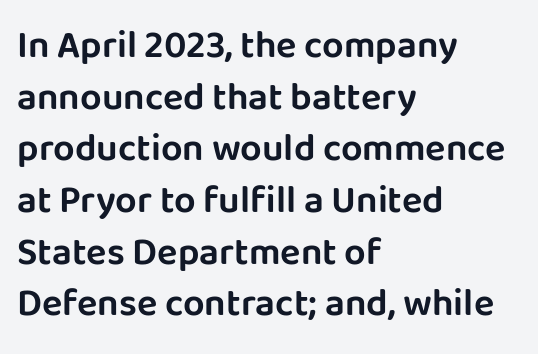
The image shows 38 px sans-serif type, upright; set left-aligned, normal line spacing (1.36x), normal letter spacing, not underlined; low stroke contrast and a large x-height.
